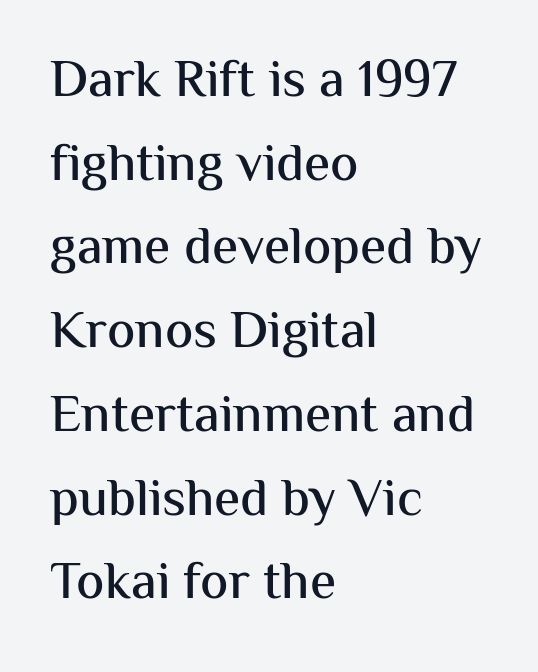
{"serif": "no", "italic": "no", "width": "normal", "stroke_contrast": "medium", "x_height": "medium", "monospaced": "no", "underline": "no", "align": "left", "line_spacing": "normal", "line_spacing_ratio": 1.58, "letter_spacing": "normal", "letter_spacing_em": 0.0, "glyph_px": 53}
